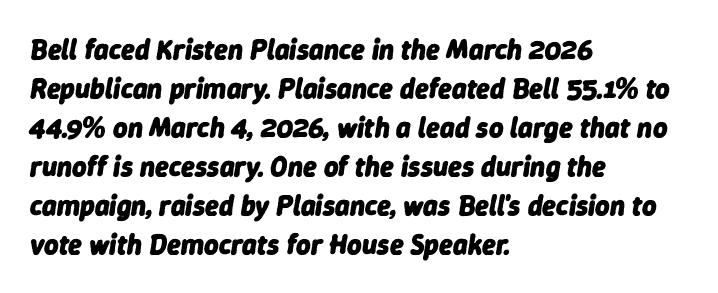
Q: Is the text bold? A: Yes.
Q: Is the text italic (slanted)? A: Yes, it leans right by about 9 degrees.
Q: Is the text underlined? A: No.
Q: How is the paragraph aligned? A: Left-aligned.
Q: Is the spacing between letters normal or unusually wide? A: Normal.
Q: Is the spacing between lines tight, normal or loose? A: Normal.
Q: Width (condensed, normal, or wide)? A: Normal.
Q: Stroke contrast? A: Low.
Q: x-height? A: Medium.
Q: Monospaced? A: No.
